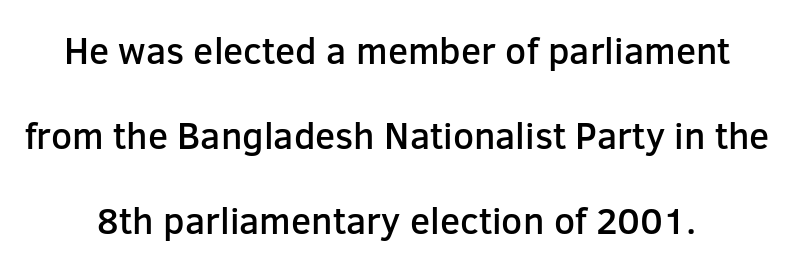
Q: Is the text bold? A: Semi-bold.
Q: Is the text italic (slanted)? A: No, it is upright.
Q: Is the typeface a serif or a sans-serif typeface? A: Sans-serif.
Q: Is the text underlined? A: No.
Q: Is the spacing between letters normal or unusually wide? A: Normal.
Q: Is the spacing between lines tight, normal or loose? A: Loose.
Q: Width (condensed, normal, or wide)? A: Normal.
Q: Stroke contrast? A: Low.
Q: x-height? A: Medium.
Q: Monospaced? A: No.
